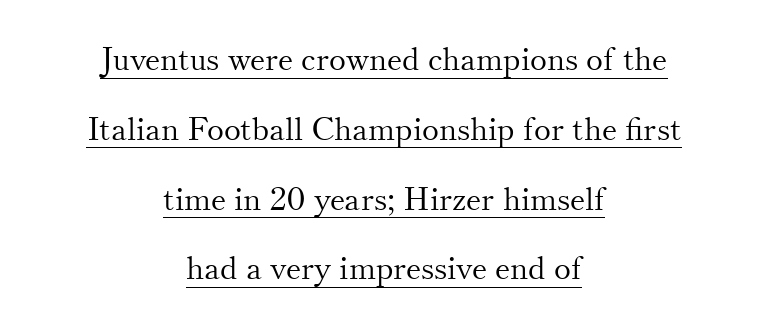
The image shows 32 px light serif type, upright; set centered, loose line spacing (2.18x), normal letter spacing, underlined; medium stroke contrast and a small x-height.
